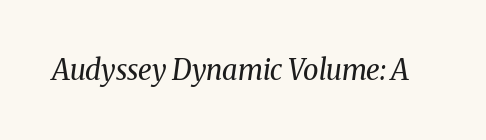
{"serif": "yes", "italic": "yes", "lean": "right", "slant_degrees": 8, "bold": "no", "weight": "regular", "width": "normal", "stroke_contrast": "medium", "x_height": "medium", "monospaced": "no", "underline": "no", "letter_spacing": "normal", "letter_spacing_em": 0.0, "glyph_px": 28}
